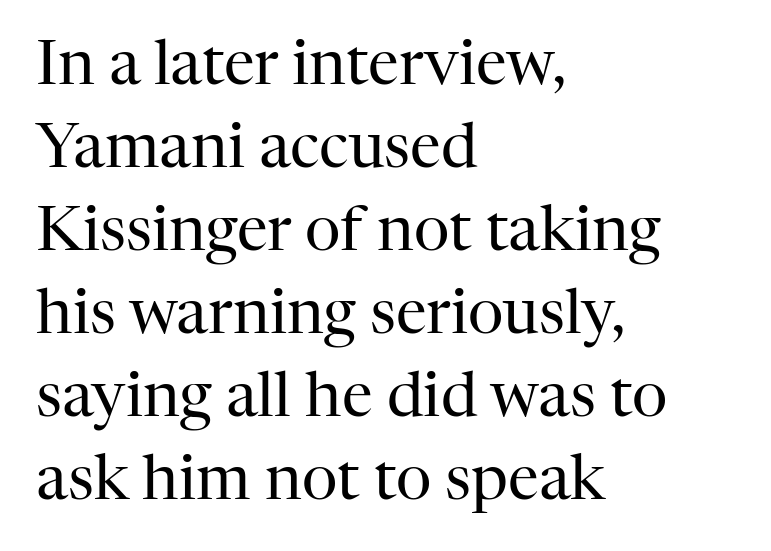
The image shows 62 px regular-weight serif type, upright; set left-aligned, normal line spacing (1.34x), normal letter spacing, not underlined; high stroke contrast and a medium x-height.
